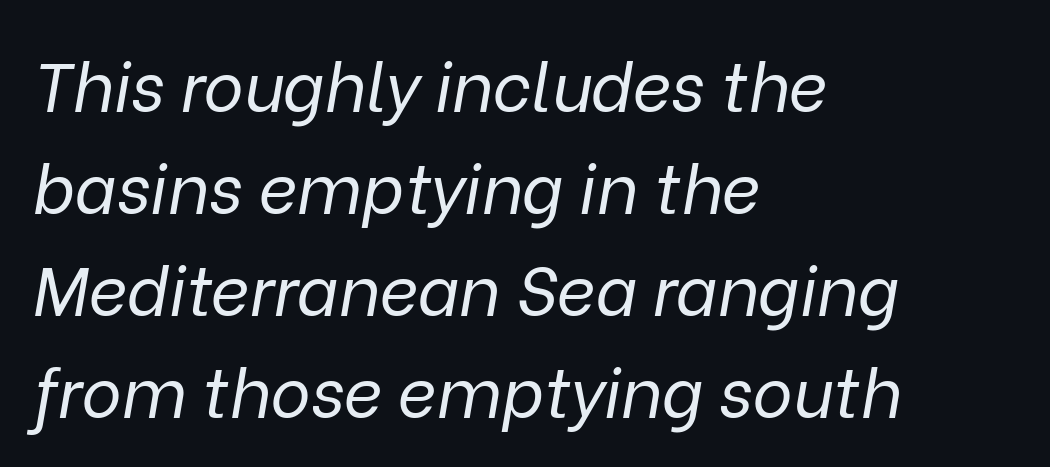
Q: Is the text bold? A: No.
Q: Is the text italic (slanted)? A: Yes, it leans right by about 9 degrees.
Q: Is the text underlined? A: No.
Q: How is the paragraph aligned? A: Left-aligned.
Q: Is the spacing between letters normal or unusually wide? A: Normal.
Q: Is the spacing between lines tight, normal or loose? A: Normal.
Q: Width (condensed, normal, or wide)? A: Normal.
Q: Stroke contrast? A: Low.
Q: x-height? A: Medium.
Q: Monospaced? A: No.
